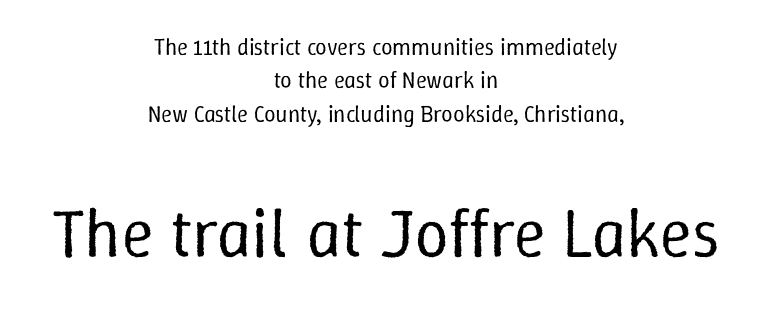
These lines sit exactly where default settings would place them. Check under the words: just untouched page. These two chunks differ in scale, with the bottom chunk taking the larger measure. The cut favours lightness, reaching ordinary text weight at its darkest. Each letter keeps its own natural width here, so spacing adapts to shape. Do the letters lean? They stand straight.
